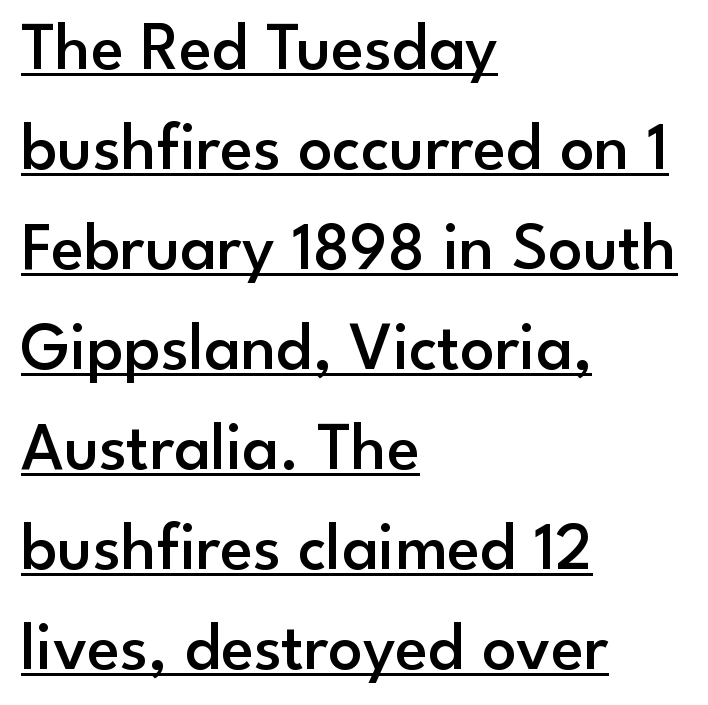
{"serif": "no", "italic": "no", "bold": "semi", "weight": "semibold", "width": "normal", "stroke_contrast": "low", "x_height": "small", "monospaced": "no", "underline": "yes", "align": "left", "line_spacing": "normal", "line_spacing_ratio": 1.47, "letter_spacing": "normal", "letter_spacing_em": 0.0, "glyph_px": 68}
